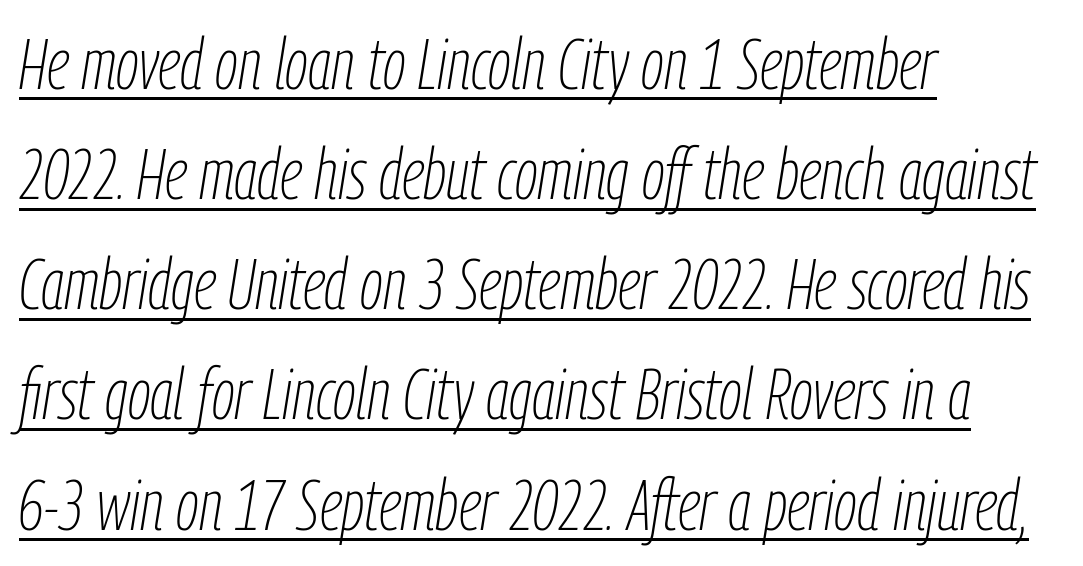
{"italic": "yes", "lean": "right", "slant_degrees": 9, "bold": "no", "weight": "thin", "width": "condensed", "stroke_contrast": "low", "x_height": "medium", "monospaced": "no", "underline": "yes", "align": "left", "line_spacing": "normal", "line_spacing_ratio": 1.53, "letter_spacing": "normal", "letter_spacing_em": 0.0, "glyph_px": 72}
